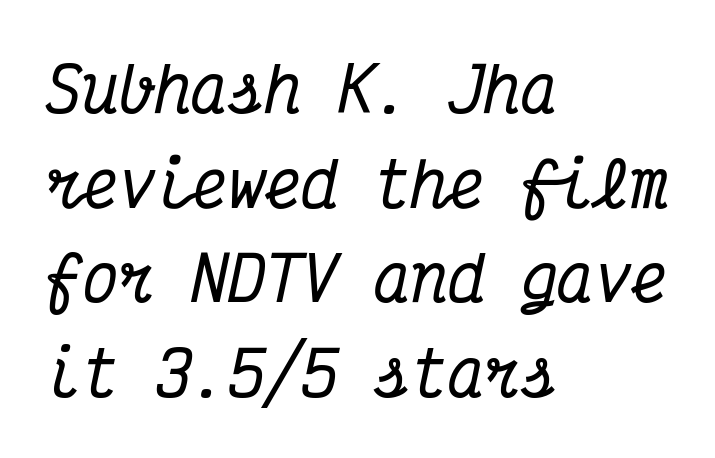
The image shows 61 px condensed serif type, italic (leaning right), monospaced; set left-aligned, normal line spacing (1.55x), normal letter spacing, not underlined; medium stroke contrast and a medium x-height.
